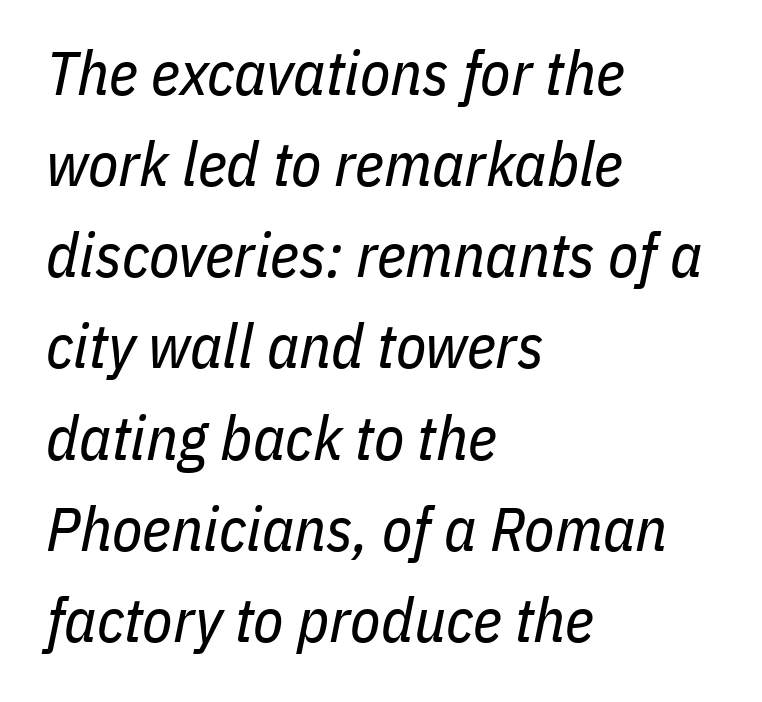
The image shows 62 px regular-weight, condensed type, italic (leaning right); set left-aligned, normal line spacing (1.47x), normal letter spacing, not underlined; low stroke contrast and a medium x-height.
